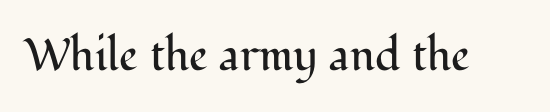
{"serif": "yes", "italic": "no", "bold": "no", "weight": "regular", "width": "normal", "stroke_contrast": "medium", "x_height": "medium", "monospaced": "no", "underline": "no", "letter_spacing": "normal", "letter_spacing_em": 0.0, "glyph_px": 45}
